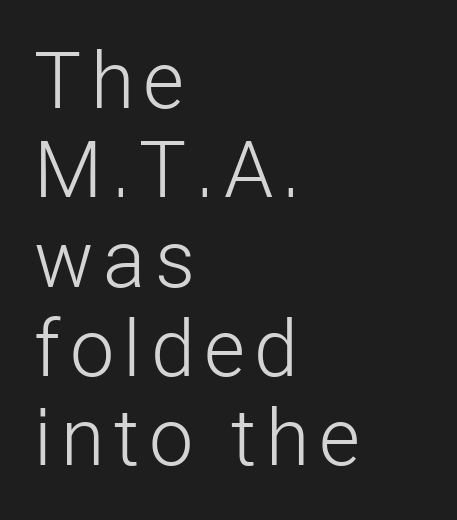
Q: Is the text bold? A: No.
Q: Is the text italic (slanted)? A: No, it is upright.
Q: Is the typeface a serif or a sans-serif typeface? A: Sans-serif.
Q: Is the text underlined? A: No.
Q: How is the paragraph aligned? A: Left-aligned.
Q: Is the spacing between lines tight, normal or loose? A: Tight.
Q: Width (condensed, normal, or wide)? A: Normal.
Q: Stroke contrast? A: Low.
Q: x-height? A: Medium.
Q: Monospaced? A: No.
